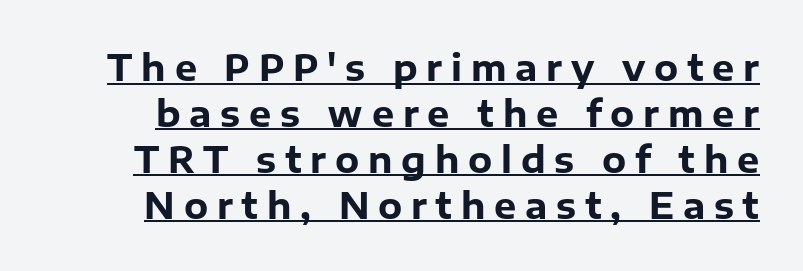
As a designer I'd log this as weight 700, bold. Look at the bottom of the vertical strokes: they stop flat, with no serifs. A typesetter would call this heavily tracked-out type. Reading down the column, the eye jumps a familiar distance to each next line. Looks like someone drew a line under every word here. Note the varied advance widths — an 'i' is clearly narrower than an 'm'.
